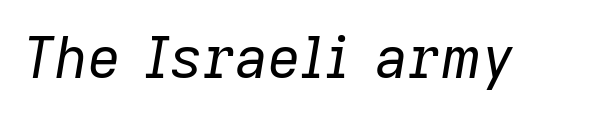
Tracking value appears to be zero — textbook default spacing. The text carries the slant typical of an italic or oblique font. Character widths vary here, with narrow letters taking less room than wide ones. A clean baseline with only descenders dipping below it.
